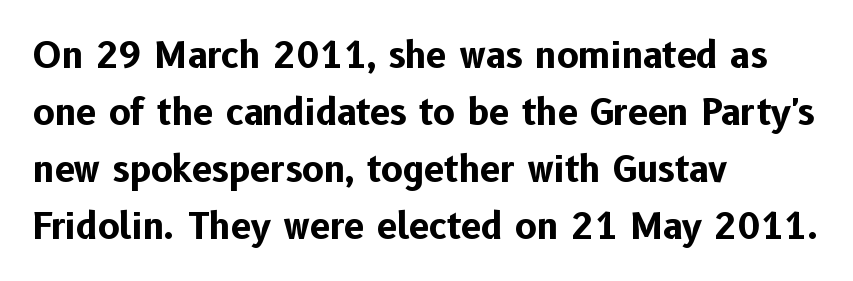
It's the straight-up-and-down kind of type. The strip under each line holds only bare page. The text was rendered using a sans face with plain stroke endings. The line texture is even and compact thanks to regular tracking. Stroke thickness is high; the sample reads as a true bold.
